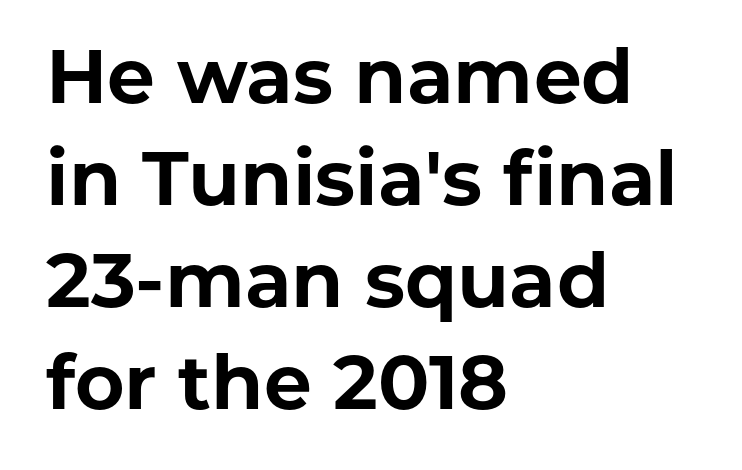
{"serif": "no", "italic": "no", "bold": "yes", "weight": "bold", "width": "normal", "stroke_contrast": "low", "x_height": "medium", "monospaced": "no", "underline": "no", "align": "left", "line_spacing": "normal", "line_spacing_ratio": 1.34, "letter_spacing": "normal", "letter_spacing_em": 0.0, "glyph_px": 76}
